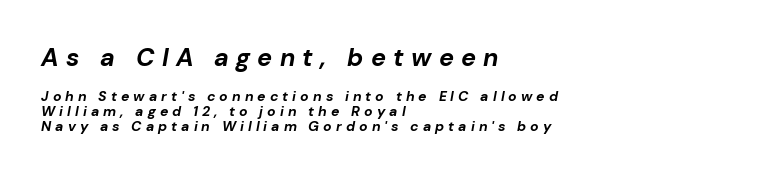
{"italic": "yes", "lean": "right", "slant_degrees": 10, "bold": "yes", "underline": "no", "align": "left", "line_spacing": "tight", "line_spacing_ratio": 1.05, "letter_spacing": "wide", "letter_spacing_em": 0.29, "larger_block": "first", "size_ratio": 1.79, "glyph_px": 25}
